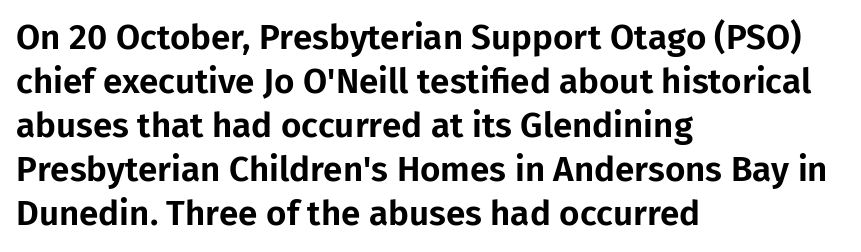
The image shows 35 px sans-serif type, upright; set left-aligned, normal line spacing (1.26x), normal letter spacing, not underlined; low stroke contrast and a medium x-height.
